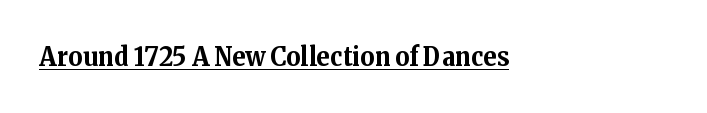
The image shows 27 px bold type, upright; set left-aligned, normal letter spacing, underlined.
